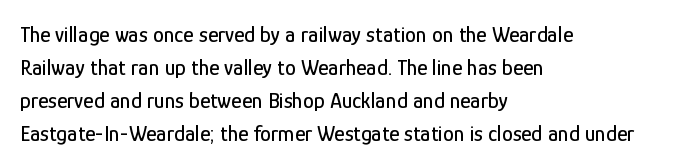
Q: Is the text italic (slanted)? A: No, it is upright.
Q: Is the text underlined? A: No.
Q: How is the paragraph aligned? A: Left-aligned.
Q: Is the spacing between letters normal or unusually wide? A: Normal.
Q: Is the spacing between lines tight, normal or loose? A: Normal.
